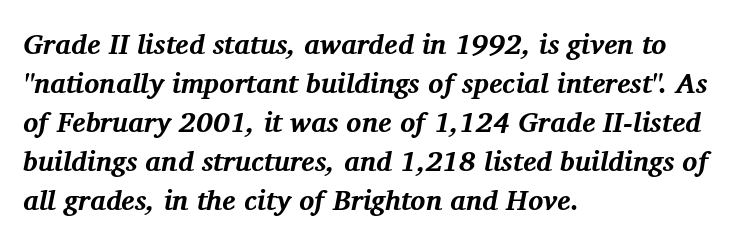
Q: Is the text bold? A: Yes.
Q: Is the text italic (slanted)? A: Yes, it leans right by about 11 degrees.
Q: Is the typeface a serif or a sans-serif typeface? A: Serif.
Q: Is the text underlined? A: No.
Q: How is the paragraph aligned? A: Left-aligned.
Q: Is the spacing between letters normal or unusually wide? A: Normal.
Q: Is the spacing between lines tight, normal or loose? A: Normal.
Q: Width (condensed, normal, or wide)? A: Normal.
Q: Stroke contrast? A: Medium.
Q: x-height? A: Medium.
Q: Monospaced? A: No.
